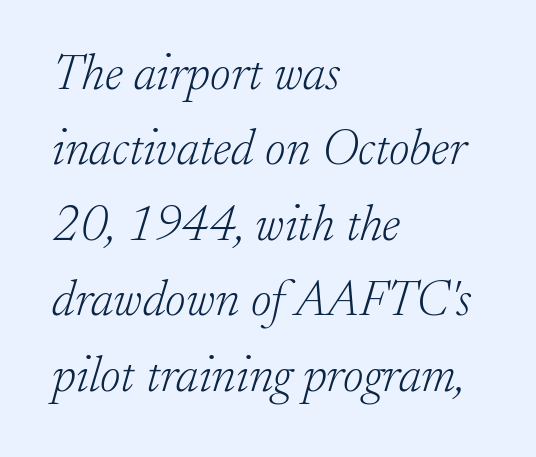
{"serif": "yes", "italic": "yes", "lean": "right", "slant_degrees": 17, "bold": "no", "weight": "light", "width": "normal", "stroke_contrast": "low", "x_height": "small", "monospaced": "no", "underline": "no", "align": "left", "line_spacing": "normal", "line_spacing_ratio": 1.51, "letter_spacing": "normal", "letter_spacing_em": 0.0, "glyph_px": 50}
